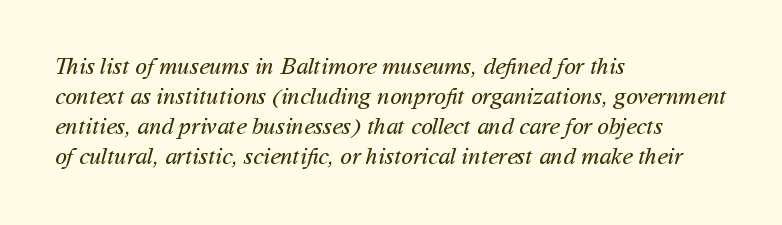
The image shows 24 px text type; set left-aligned, normal line spacing (1.25x), normal letter spacing, not underlined.
